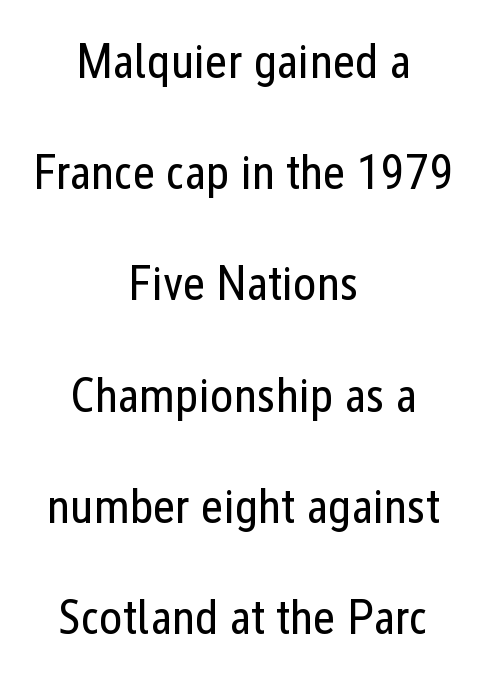
The image shows 49 px regular-weight, condensed sans-serif type, upright; set centered, loose line spacing (2.27x), normal letter spacing, not underlined; low stroke contrast and a medium x-height.
